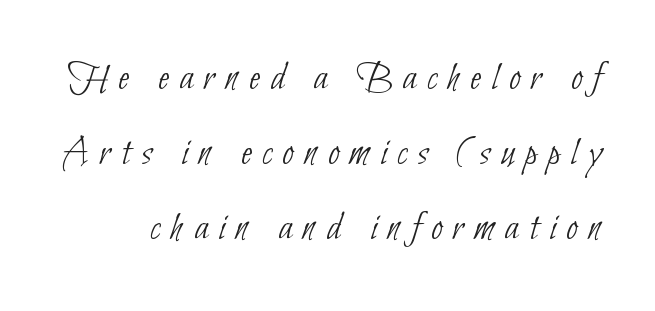
Honestly, there is no underline to notice here at all. Someone cranked the tracking dial way up on this one. Here the designer chose a conventional face with non-uniform glyph widths. A typesetter would label this face a sans.
